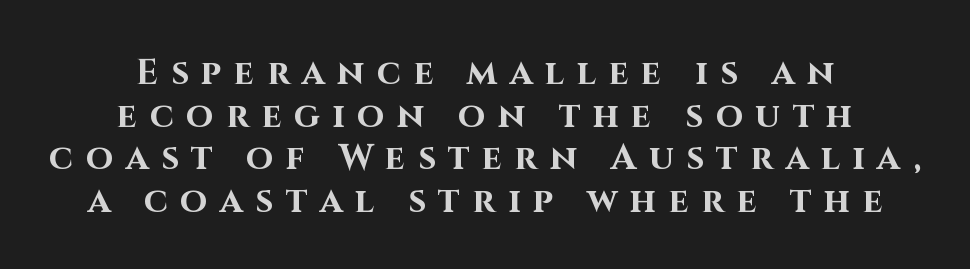
The string is rendered with underlining switched off. Horizontal alignment here is central, giving a formal, balanced look. Is this a sans? Yes — the strokes have no serifs. The letters advance in unequal steps, a hallmark of proportional type. Vertical strokes here are truly vertical. These words are printed bold, with thick strokes throughout.
